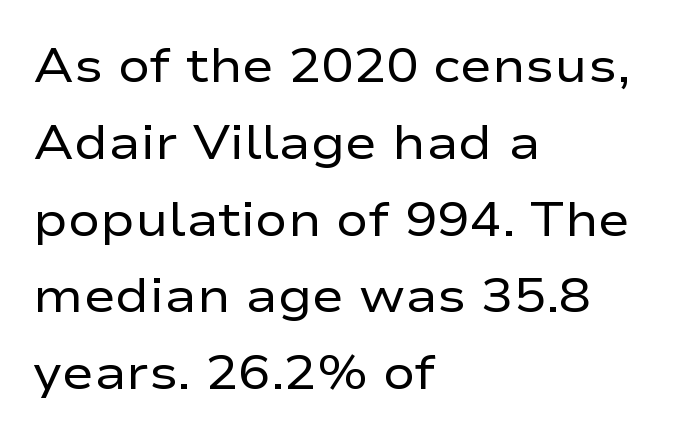
{"serif": "no", "italic": "no", "bold": "no", "weight": "regular", "width": "wide", "stroke_contrast": "low", "x_height": "medium", "monospaced": "no", "underline": "no", "align": "left", "line_spacing": "normal", "line_spacing_ratio": 1.6, "letter_spacing": "normal", "letter_spacing_em": 0.0, "glyph_px": 48}
